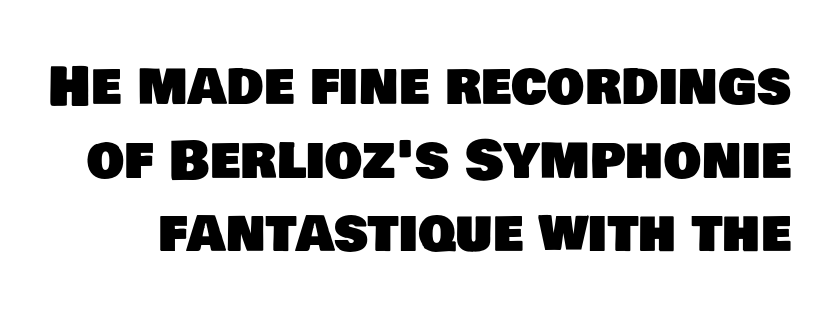
Interline gaps are of average width in this sample. This is sans-serif lettering, the kind often seen on screens and signage. Is this a fixed-width face? No — the glyphs have proportional, varying widths. Characters follow at the spacing the type designer built in.
